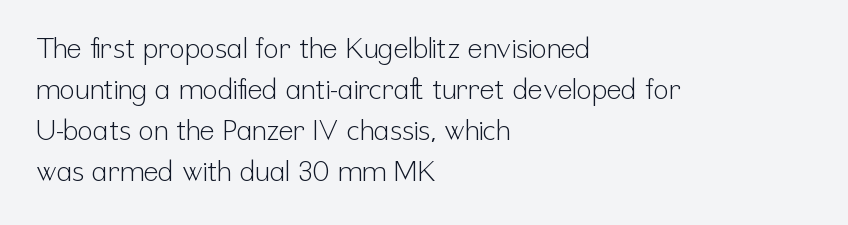
Q: Is the text bold? A: No.
Q: Is the text italic (slanted)? A: No, it is upright.
Q: Is the typeface a serif or a sans-serif typeface? A: Sans-serif.
Q: Is the text underlined? A: No.
Q: How is the paragraph aligned? A: Left-aligned.
Q: Is the spacing between letters normal or unusually wide? A: Normal.
Q: Is the spacing between lines tight, normal or loose? A: Normal.
Q: Width (condensed, normal, or wide)? A: Condensed.
Q: Stroke contrast? A: Low.
Q: x-height? A: Medium.
Q: Monospaced? A: No.
